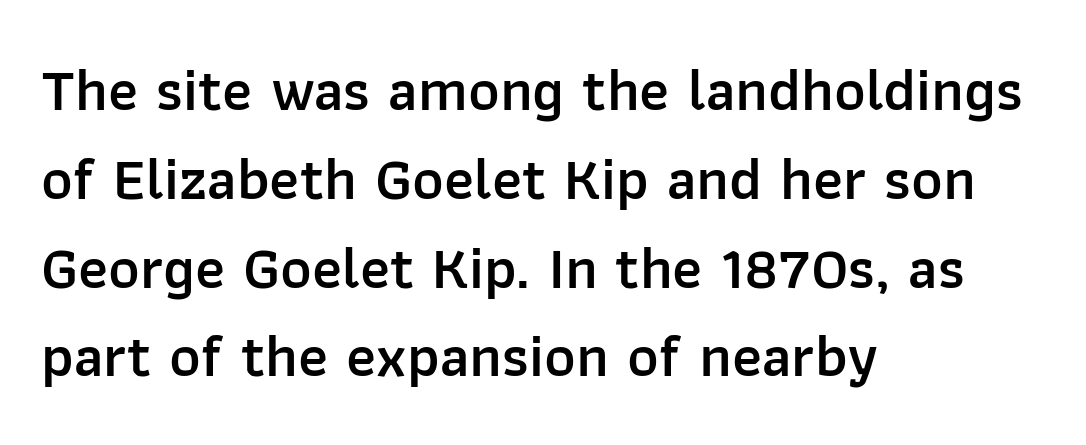
The image shows 60 px semibold sans-serif type, upright; set left-aligned, normal line spacing (1.48x), normal letter spacing, not underlined; low stroke contrast and a medium x-height.
